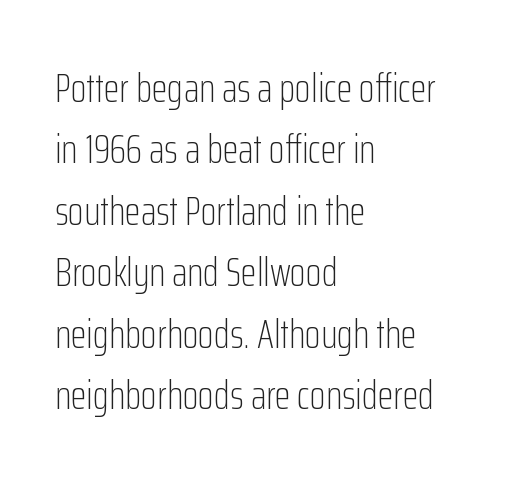
The image shows 41 px light, condensed sans-serif type, upright; set left-aligned, normal line spacing (1.5x), normal letter spacing, not underlined; low stroke contrast and a medium x-height.
